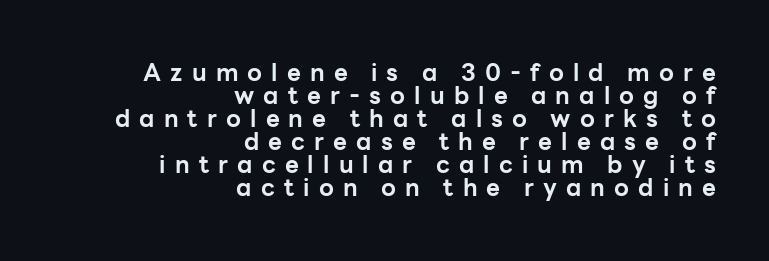
Each line ends at the same right margin while the left side varies. The passage shown has open, widely tracked lettering throughout. Has an underline been added? It has not. The vertical gap from one line to the next is small.
